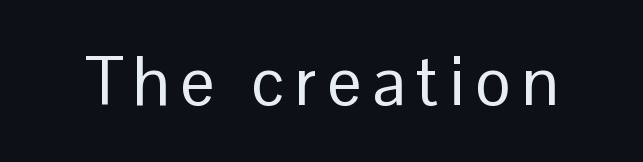
Q: Is the text bold? A: No.
Q: Is the text italic (slanted)? A: No, it is upright.
Q: Is the typeface a serif or a sans-serif typeface? A: Sans-serif.
Q: Is the text underlined? A: No.
Q: Width (condensed, normal, or wide)? A: Normal.
Q: Stroke contrast? A: Low.
Q: x-height? A: Medium.
Q: Monospaced? A: No.
